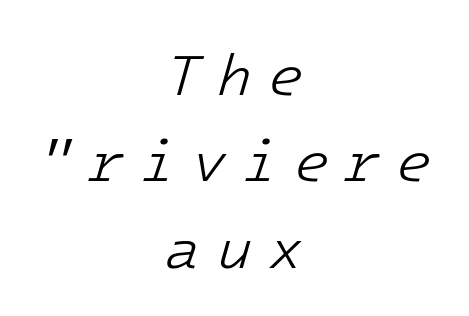
The image shows 58 px light type, italic (leaning right), monospaced; set centered, normal line spacing (1.49x), unusually wide letter spacing (+0.27 em), not underlined; low stroke contrast and a medium x-height.
